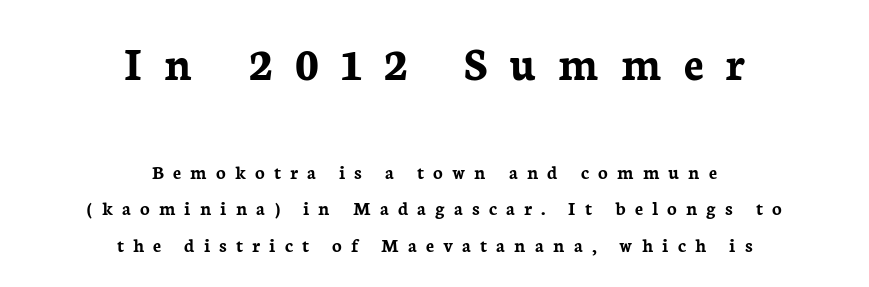
One-word summary of the alignment: center. Larger block? The one above; the one below is distinctly smaller. The type family on display is of the serif kind. The type is letterspaced generously, with wide tracking. Glance below the letters and you will spot only blank space. Heft: maximum for text — a bold.
